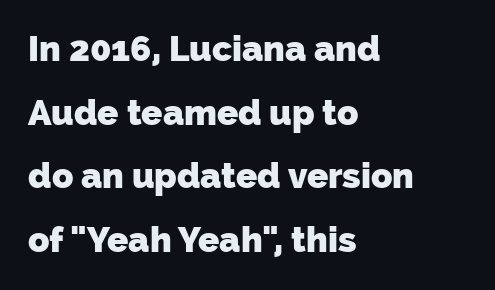
Q: Is the text bold? A: Yes.
Q: Is the typeface a serif or a sans-serif typeface? A: Sans-serif.
Q: Is the text underlined? A: No.
Q: How is the paragraph aligned? A: Left-aligned.
Q: Is the spacing between letters normal or unusually wide? A: Normal.
Q: Width (condensed, normal, or wide)? A: Normal.
Q: Stroke contrast? A: Low.
Q: x-height? A: Medium.
Q: Monospaced? A: No.
